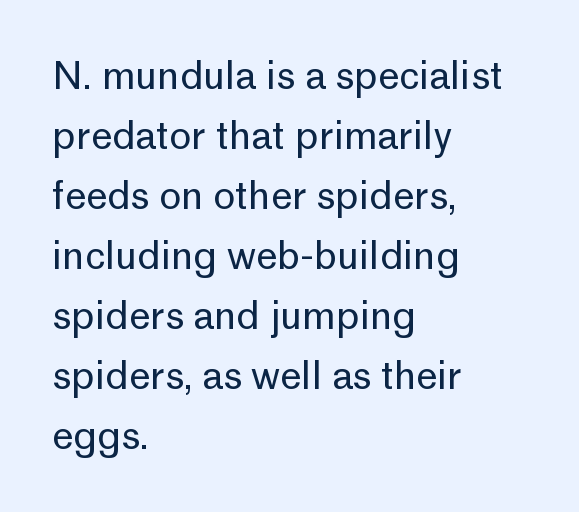
Rows of type keep a routine distance in the vertical direction. The face used here is proportionally spaced, like ordinary book or web type. A roman cut, with each character standing at attention. All the whitespace from short lines collects on the right.
